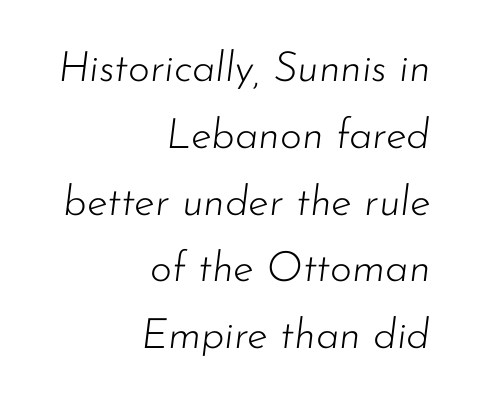
Underlining? Definitely not there. The lines in this sample share a right terminus and differ only in where they begin. Tracking value appears to be zero — textbook default spacing. Think standard paragraph weight, or any step lighter than that.
